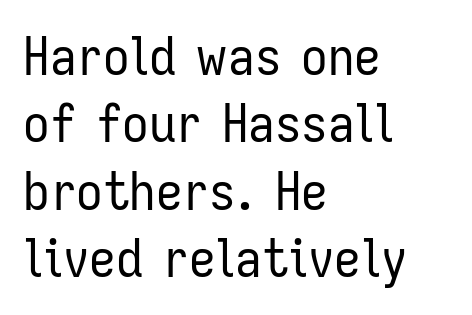
The image shows 53 px regular-weight, condensed sans-serif type, upright; set left-aligned, normal line spacing (1.27x), normal letter spacing, not underlined; low stroke contrast and a medium x-height.
